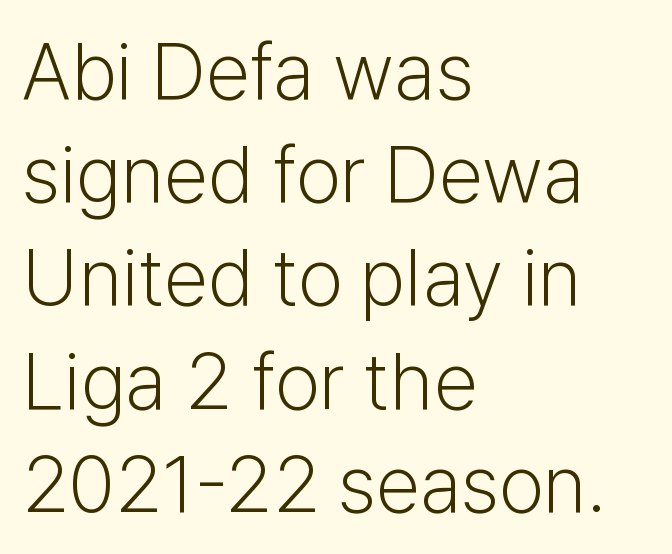
Q: Is the text bold? A: No.
Q: Is the text italic (slanted)? A: No, it is upright.
Q: Is the typeface a serif or a sans-serif typeface? A: Sans-serif.
Q: Is the text underlined? A: No.
Q: How is the paragraph aligned? A: Left-aligned.
Q: Is the spacing between letters normal or unusually wide? A: Normal.
Q: Is the spacing between lines tight, normal or loose? A: Normal.
Q: Width (condensed, normal, or wide)? A: Normal.
Q: Stroke contrast? A: Low.
Q: x-height? A: Medium.
Q: Monospaced? A: No.
